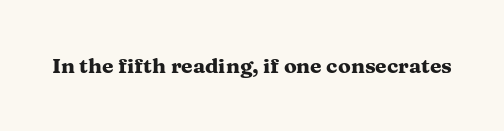
Q: Is the text bold? A: Yes.
Q: Is the text italic (slanted)? A: No, it is upright.
Q: Is the text underlined? A: No.
Q: Is the spacing between letters normal or unusually wide? A: Normal.
